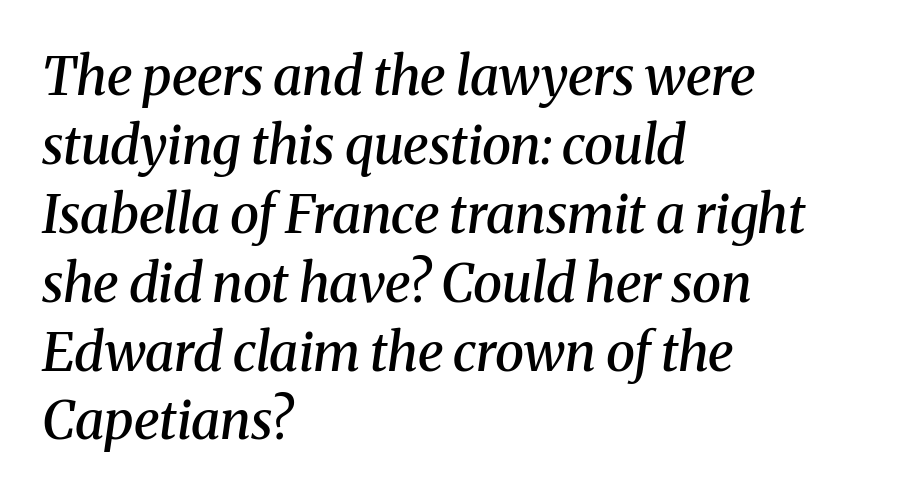
Looking at the ascenders, they clearly lean. Note the varied advance widths — an 'i' is clearly narrower than an 'm'. Words appear dense and cohesive because spacing is normal. A typesetter would label this face a serif.
